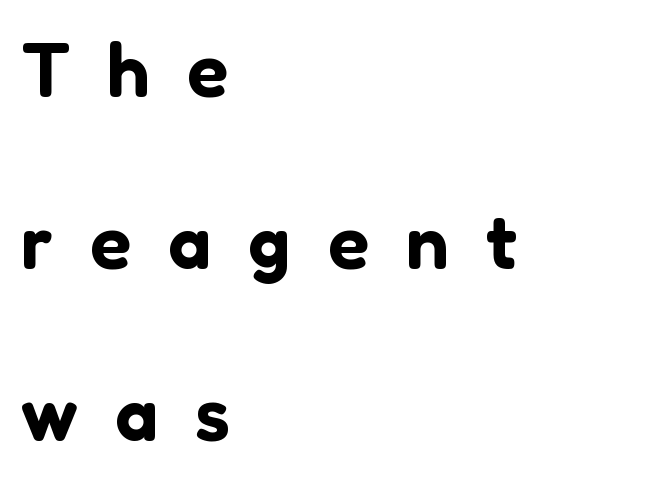
{"serif": "no", "italic": "no", "width": "normal", "stroke_contrast": "low", "x_height": "medium", "monospaced": "no", "underline": "no", "align": "left", "line_spacing": "loose", "line_spacing_ratio": 2.26, "letter_spacing": "wide", "letter_spacing_em": 0.49, "glyph_px": 76}
